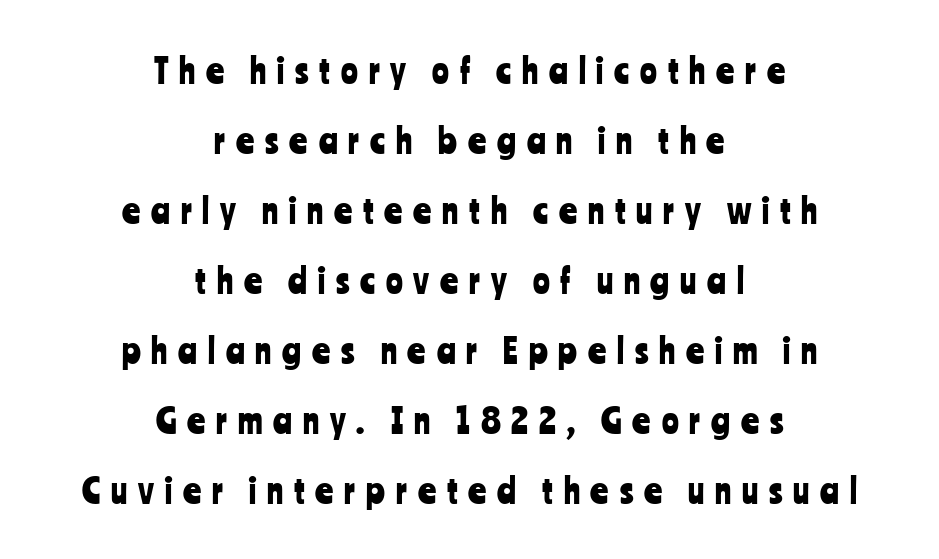
The image shows 35 px condensed sans-serif type, upright; set centered, loose line spacing (2.0x), unusually wide letter spacing (+0.31 em), not underlined; low stroke contrast and a medium x-height.
